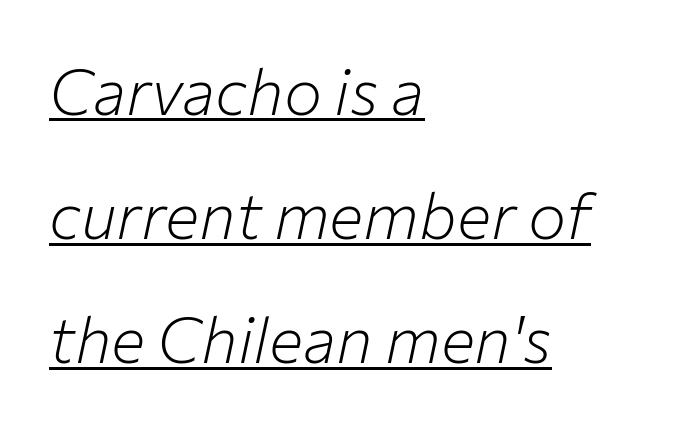
The leading is generous, giving the passage an open texture. The typesetter chose a ragged-right arrangement here. Unbolded letterforms with no extra heft. Italic? Definitely — the glyphs are oblique.
